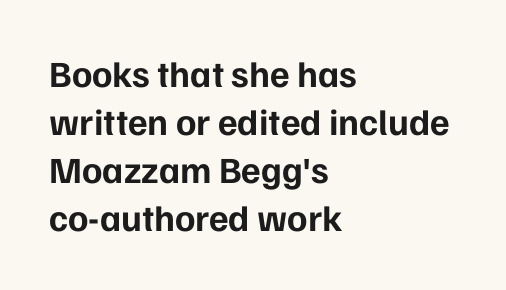
Q: Is the text bold? A: Yes.
Q: Is the text italic (slanted)? A: No, it is upright.
Q: Is the typeface a serif or a sans-serif typeface? A: Sans-serif.
Q: Is the text underlined? A: No.
Q: How is the paragraph aligned? A: Left-aligned.
Q: Is the spacing between letters normal or unusually wide? A: Normal.
Q: Is the spacing between lines tight, normal or loose? A: Normal.
Q: Width (condensed, normal, or wide)? A: Normal.
Q: Stroke contrast? A: Low.
Q: x-height? A: Medium.
Q: Monospaced? A: No.
